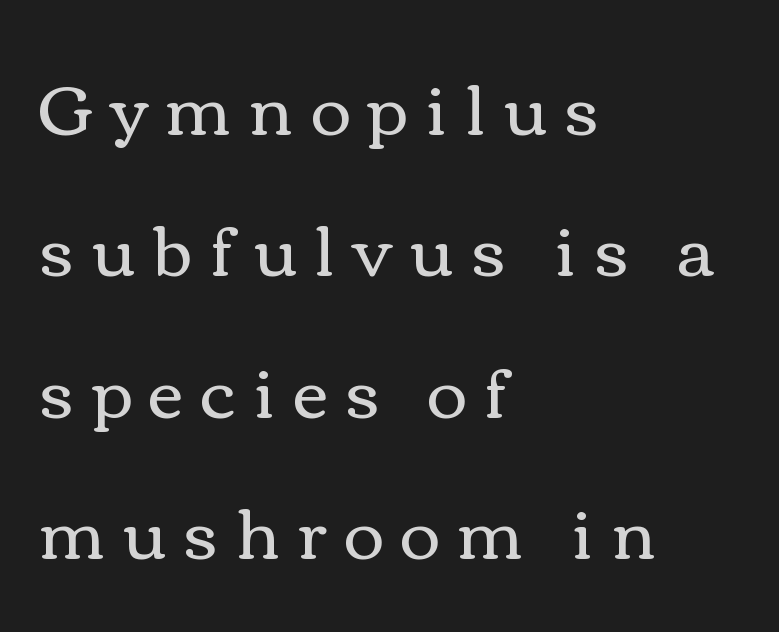
The image shows 69 px regular-weight, wide type, upright; set left-aligned, loose line spacing (2.05x), unusually wide letter spacing (+0.26 em), not underlined; a medium x-height.
